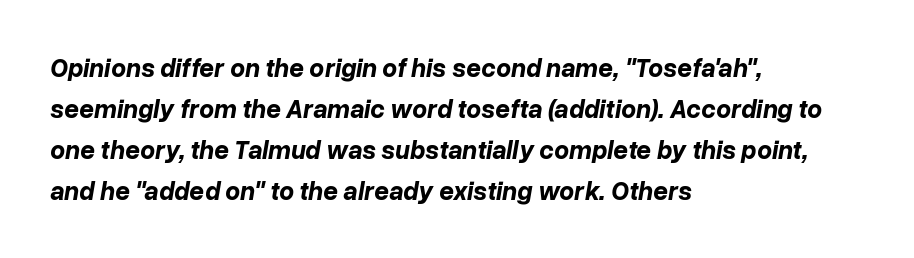
The image shows 26 px bold type, italic (leaning right); set left-aligned, normal line spacing (1.58x), normal letter spacing, not underlined.
